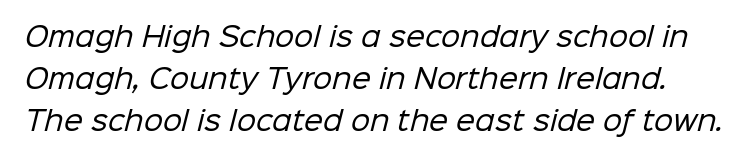
Decoration check: the copy has no underline. This sample keeps an unexceptional amount of space between lines. Students, note that the glyphs here touch the page at normal intervals. Vertical stems look standard width or narrower in stroke.
